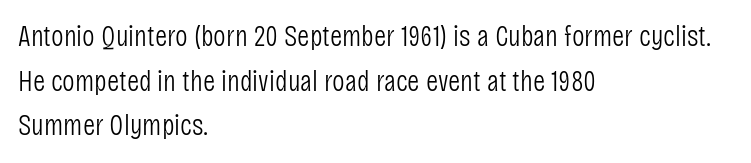
The image shows 30 px light, condensed sans-serif type, upright; set left-aligned, normal line spacing (1.49x), normal letter spacing, not underlined; low stroke contrast and a large x-height.
